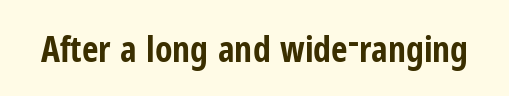
The text was rendered using a sans face with plain stroke endings. The gap between lines stays unmarked. What stands out about the letter spacing? Nothing — it is the standard amount. Strong, thick strokes mark this as bold type. Ascenders rise straight up at ninety degrees. The rendering uses natural spacing where letterforms have individual widths.
